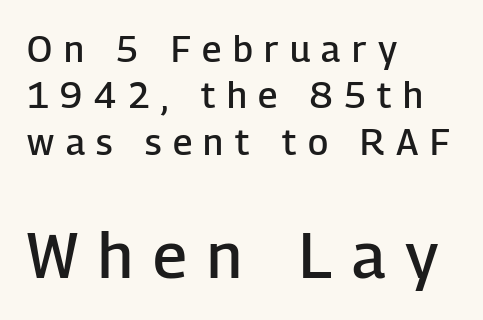
Q: Is the text bold? A: Semi-bold.
Q: Is the text italic (slanted)? A: No, it is upright.
Q: Is the typeface a serif or a sans-serif typeface? A: Sans-serif.
Q: Is the text underlined? A: No.
Q: How is the paragraph aligned? A: Left-aligned.
Q: Is the spacing between letters normal or unusually wide? A: Unusually wide.
Q: Is the spacing between lines tight, normal or loose? A: Normal.
Q: Which block of text is set in a larger size, the first (top) or the second (bottom)? A: The second (bottom) one.
Q: Width (condensed, normal, or wide)? A: Normal.
Q: Stroke contrast? A: Low.
Q: x-height? A: Medium.
Q: Monospaced? A: No.
